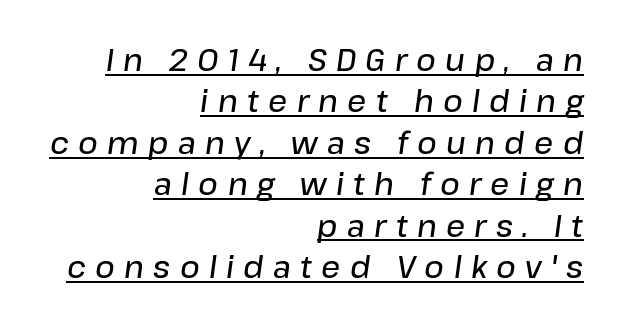
{"italic": "yes", "lean": "right", "slant_degrees": 8, "bold": "semi", "weight": "semibold", "width": "normal", "stroke_contrast": "low", "x_height": "medium", "monospaced": "no", "underline": "yes", "align": "right", "line_spacing": "normal", "line_spacing_ratio": 1.38, "letter_spacing": "wide", "letter_spacing_em": 0.31, "glyph_px": 30}
